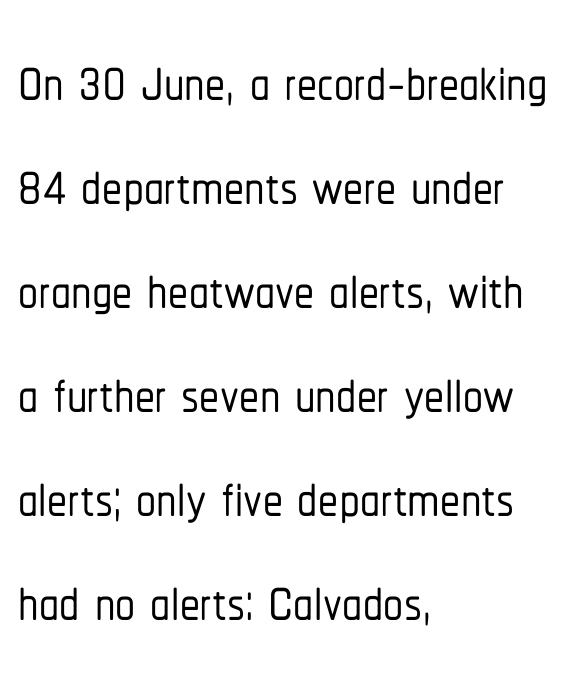
Q: Is the text italic (slanted)? A: No, it is upright.
Q: Is the typeface a serif or a sans-serif typeface? A: Sans-serif.
Q: Is the text underlined? A: No.
Q: How is the paragraph aligned? A: Left-aligned.
Q: Is the spacing between letters normal or unusually wide? A: Normal.
Q: Is the spacing between lines tight, normal or loose? A: Normal.
Q: Width (condensed, normal, or wide)? A: Condensed.
Q: Stroke contrast? A: Low.
Q: x-height? A: Medium.
Q: Monospaced? A: No.
